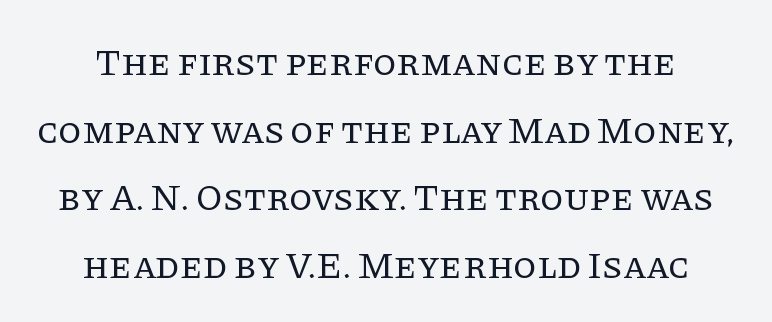
Q: Is the text bold? A: No.
Q: Is the text italic (slanted)? A: No, it is upright.
Q: Is the typeface a serif or a sans-serif typeface? A: Serif.
Q: Is the text underlined? A: No.
Q: Is the spacing between letters normal or unusually wide? A: Normal.
Q: Width (condensed, normal, or wide)? A: Normal.
Q: Stroke contrast? A: Low.
Q: x-height? A: Large.
Q: Monospaced? A: No.
